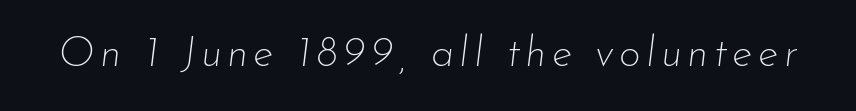
Think of a printed novel: that variable character pitch is what you see here. Caption: face not bold, strokes unweighted. Yep, that's italic — everything's leaning. Underline: absent.
